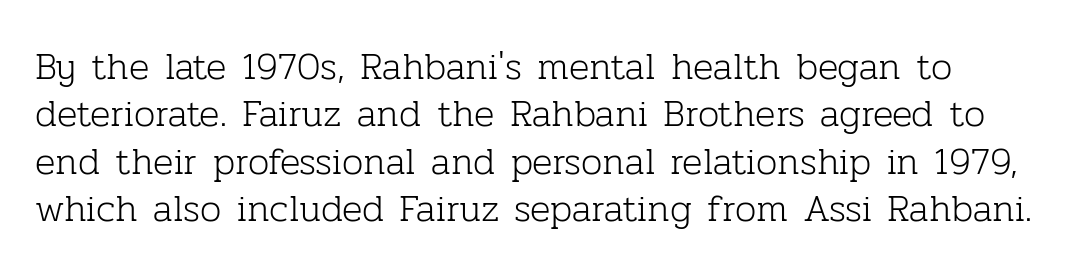
Q: Is the text bold? A: No.
Q: Is the text italic (slanted)? A: No, it is upright.
Q: Is the typeface a serif or a sans-serif typeface? A: Serif.
Q: Is the text underlined? A: No.
Q: Is the spacing between letters normal or unusually wide? A: Normal.
Q: Is the spacing between lines tight, normal or loose? A: Normal.
Q: Width (condensed, normal, or wide)? A: Normal.
Q: Stroke contrast? A: Low.
Q: x-height? A: Medium.
Q: Monospaced? A: No.
